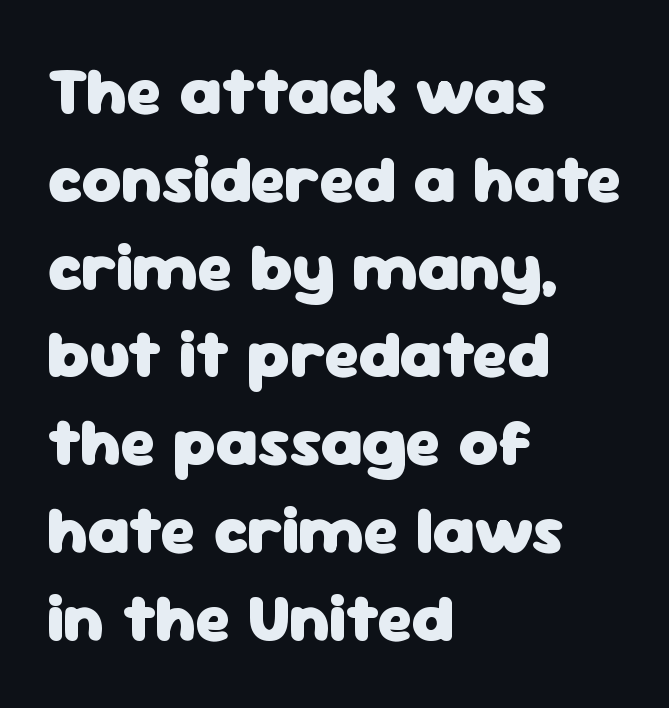
Q: Is the text bold? A: Yes.
Q: Is the text italic (slanted)? A: No, it is upright.
Q: Is the typeface a serif or a sans-serif typeface? A: Sans-serif.
Q: Is the text underlined? A: No.
Q: How is the paragraph aligned? A: Left-aligned.
Q: Is the spacing between letters normal or unusually wide? A: Normal.
Q: Is the spacing between lines tight, normal or loose? A: Normal.
Q: Width (condensed, normal, or wide)? A: Normal.
Q: Stroke contrast? A: Low.
Q: x-height? A: Medium.
Q: Monospaced? A: No.
